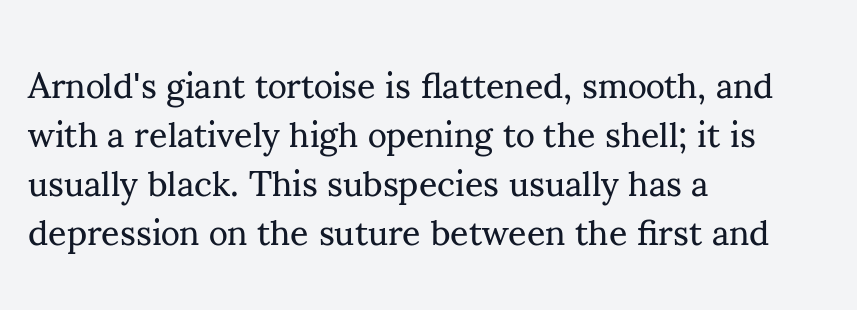
Q: Is the text bold? A: No.
Q: Is the text italic (slanted)? A: No, it is upright.
Q: Is the typeface a serif or a sans-serif typeface? A: Serif.
Q: Is the text underlined? A: No.
Q: How is the paragraph aligned? A: Left-aligned.
Q: Is the spacing between letters normal or unusually wide? A: Normal.
Q: Is the spacing between lines tight, normal or loose? A: Normal.
Q: Width (condensed, normal, or wide)? A: Normal.
Q: Stroke contrast? A: Medium.
Q: x-height? A: Small.
Q: Monospaced? A: No.
